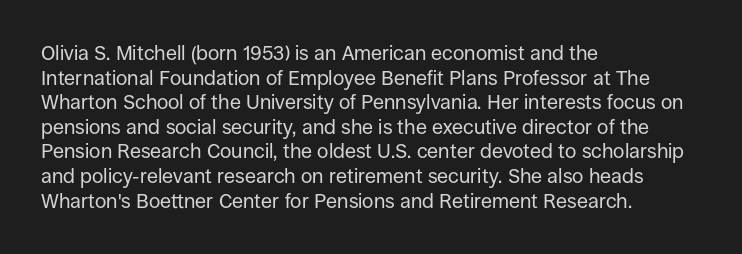
Q: Is the text bold? A: No.
Q: Is the text italic (slanted)? A: No, it is upright.
Q: Is the text underlined? A: No.
Q: How is the paragraph aligned? A: Left-aligned.
Q: Is the spacing between letters normal or unusually wide? A: Normal.
